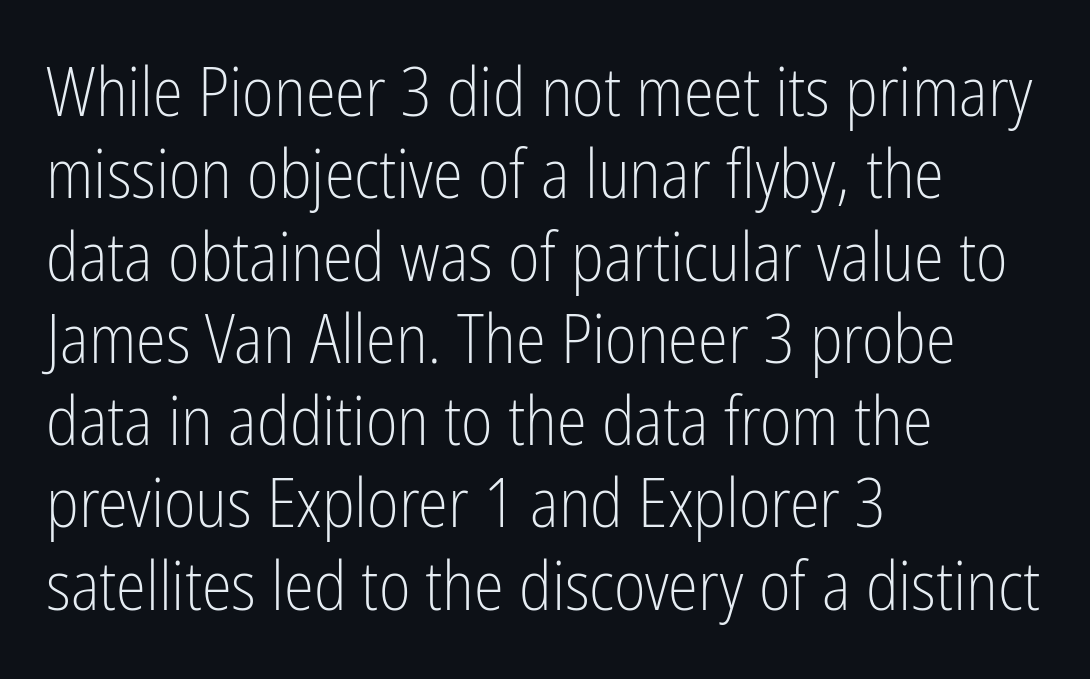
{"serif": "no", "italic": "no", "bold": "no", "weight": "light", "width": "condensed", "stroke_contrast": "low", "x_height": "medium", "monospaced": "no", "underline": "no", "align": "left", "line_spacing_ratio": 1.21, "letter_spacing": "normal", "letter_spacing_em": 0.0, "glyph_px": 68}
